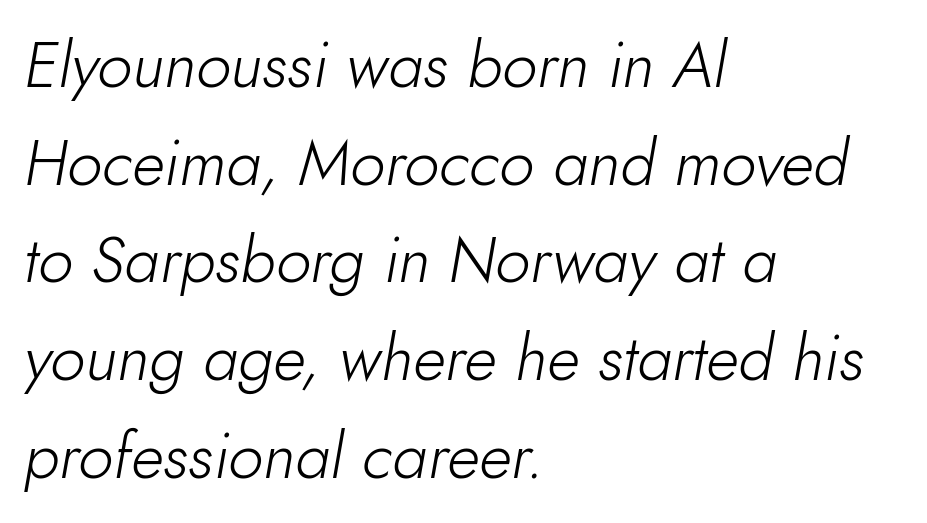
{"italic": "yes", "lean": "right", "slant_degrees": 10, "bold": "no", "weight": "light", "width": "normal", "stroke_contrast": "low", "x_height": "small", "monospaced": "no", "underline": "no", "align": "left", "line_spacing": "normal", "line_spacing_ratio": 1.55, "letter_spacing": "normal", "letter_spacing_em": 0.0, "glyph_px": 63}
